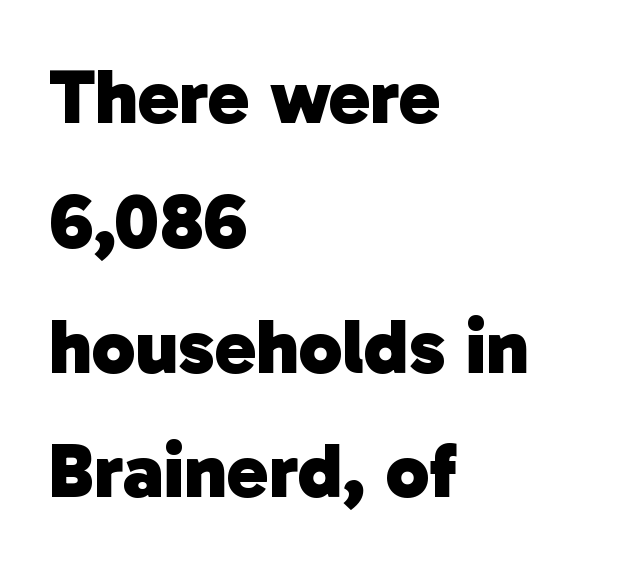
Q: Is the text bold? A: Yes.
Q: Is the typeface a serif or a sans-serif typeface? A: Sans-serif.
Q: Is the text underlined? A: No.
Q: How is the paragraph aligned? A: Left-aligned.
Q: Is the spacing between letters normal or unusually wide? A: Normal.
Q: Is the spacing between lines tight, normal or loose? A: Normal.
Q: Width (condensed, normal, or wide)? A: Normal.
Q: Stroke contrast? A: Low.
Q: x-height? A: Medium.
Q: Monospaced? A: No.
